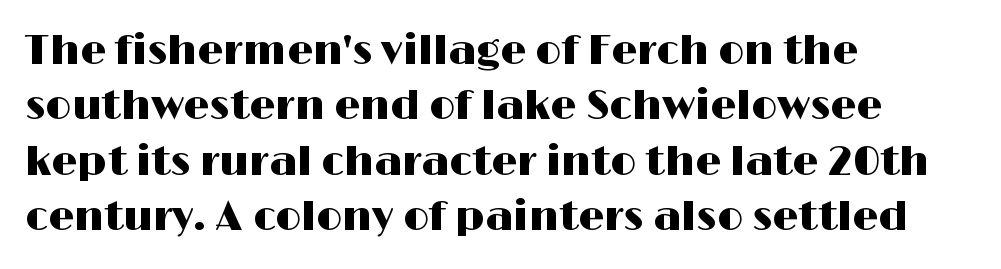
The image shows 41 px wide sans-serif type, upright; set left-aligned, normal line spacing (1.35x), normal letter spacing, not underlined; high stroke contrast and a medium x-height.
